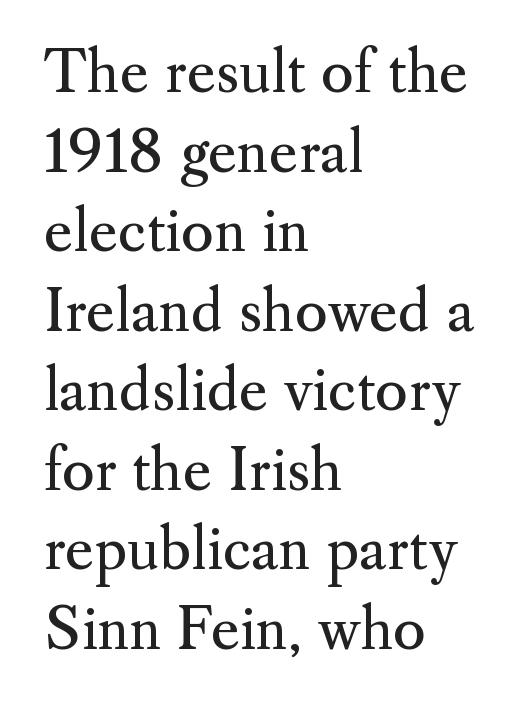
When letters stand straight like this, we call the style roman or upright. Yep, those are serifs on the letters. Notice how the passage keeps a crisp vertical edge on the left only. Descenders hang freely into open space. Heft: none added — not bold.
